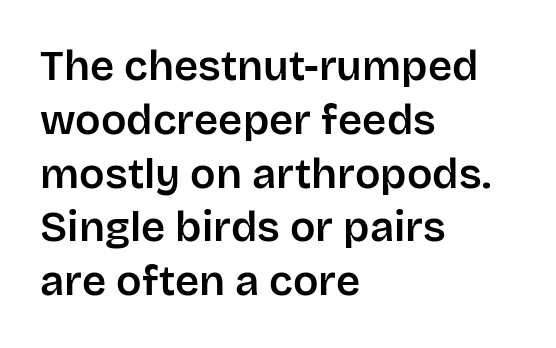
The image shows 42 px sans-serif type, upright; set left-aligned, normal line spacing (1.28x), normal letter spacing, not underlined; low stroke contrast and a large x-height.
